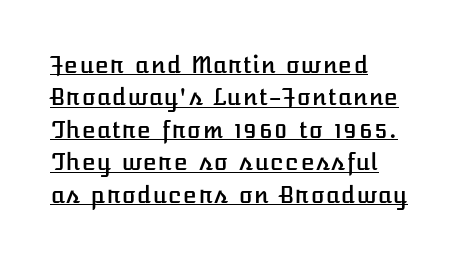
The image shows 23 px text type, upright; set left-aligned, normal line spacing (1.41x), normal letter spacing, underlined.
